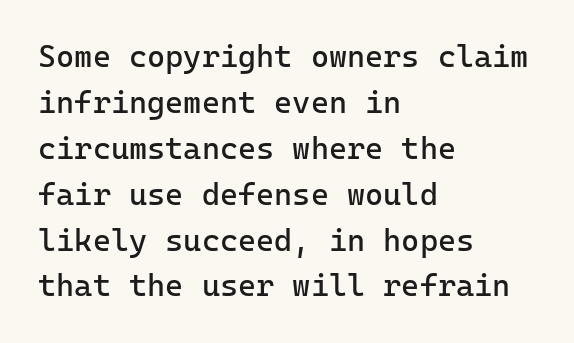
The image shows 31 px regular-weight sans-serif type, upright; set left-aligned, normal line spacing (1.48x), normal letter spacing, not underlined; low stroke contrast and a medium x-height.
